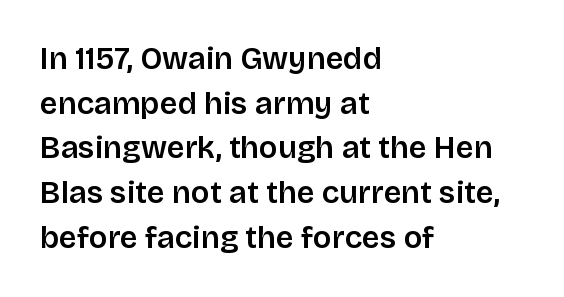
Q: Is the text italic (slanted)? A: No, it is upright.
Q: Is the typeface a serif or a sans-serif typeface? A: Sans-serif.
Q: Is the text underlined? A: No.
Q: How is the paragraph aligned? A: Left-aligned.
Q: Is the spacing between letters normal or unusually wide? A: Normal.
Q: Is the spacing between lines tight, normal or loose? A: Normal.
Q: Width (condensed, normal, or wide)? A: Normal.
Q: Stroke contrast? A: Low.
Q: x-height? A: Large.
Q: Monospaced? A: No.
